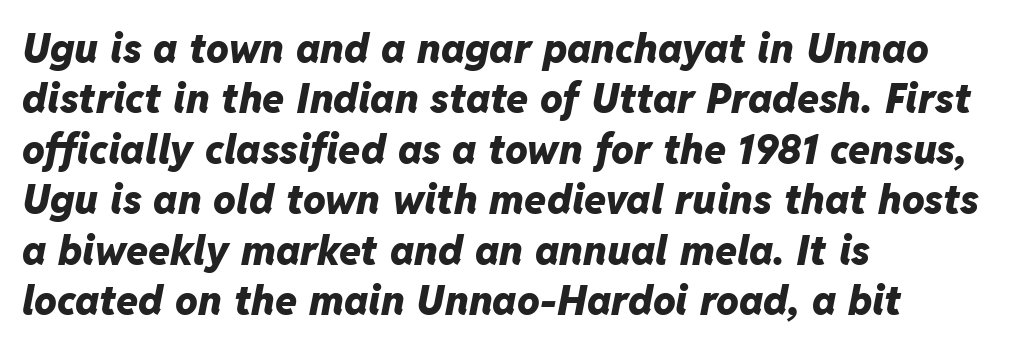
{"italic": "yes", "lean": "right", "slant_degrees": 11, "bold": "yes", "weight": "heavy", "width": "normal", "stroke_contrast": "low", "x_height": "medium", "monospaced": "no", "underline": "no", "align": "left", "line_spacing": "normal", "line_spacing_ratio": 1.26, "letter_spacing": "normal", "letter_spacing_em": 0.0, "glyph_px": 40}
